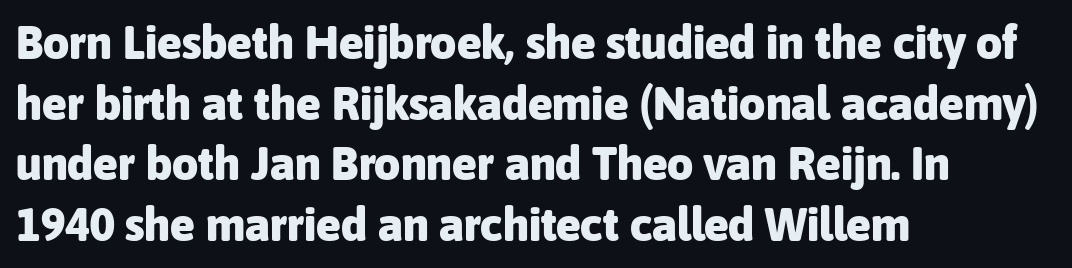
Is this a fixed-width face? No — the glyphs have proportional, varying widths. Compared with typical paragraphs, the rows here are spaced about the same. Alignment: flush left. Caption: bold face, heavy strokes. Do the letters lean? They stand straight.
